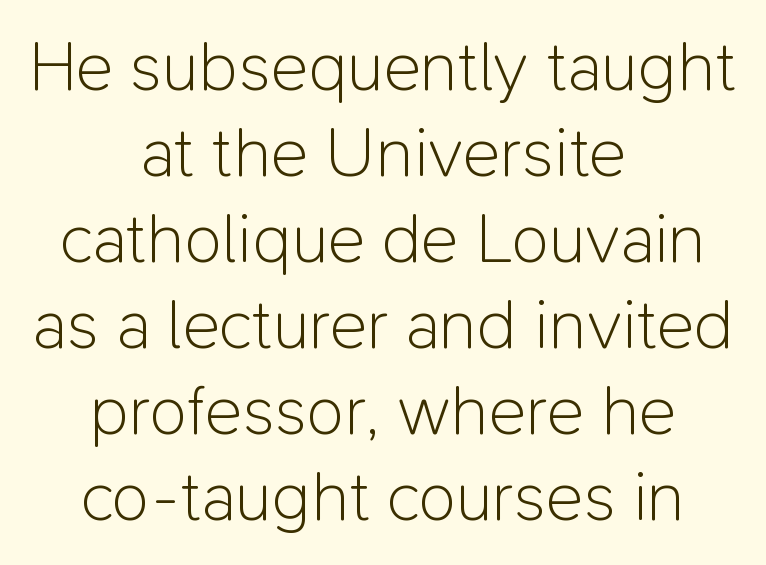
The image shows 70 px light sans-serif type, upright; set centered, line spacing 1.23x, normal letter spacing, not underlined; low stroke contrast and a medium x-height.
